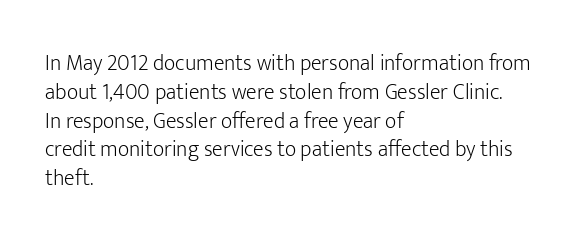
{"italic": "no", "bold": "no", "underline": "no", "align": "left", "line_spacing": "normal", "line_spacing_ratio": 1.31, "letter_spacing": "normal", "letter_spacing_em": 0.0, "glyph_px": 22}
